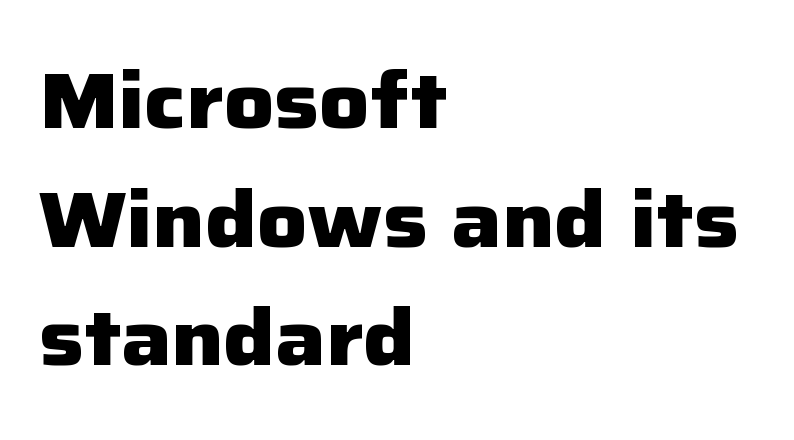
Q: Is the text bold? A: Yes.
Q: Is the text italic (slanted)? A: No, it is upright.
Q: Is the typeface a serif or a sans-serif typeface? A: Sans-serif.
Q: Is the text underlined? A: No.
Q: How is the paragraph aligned? A: Left-aligned.
Q: Is the spacing between letters normal or unusually wide? A: Normal.
Q: Is the spacing between lines tight, normal or loose? A: Normal.
Q: Width (condensed, normal, or wide)? A: Normal.
Q: Stroke contrast? A: Low.
Q: x-height? A: Medium.
Q: Monospaced? A: No.
